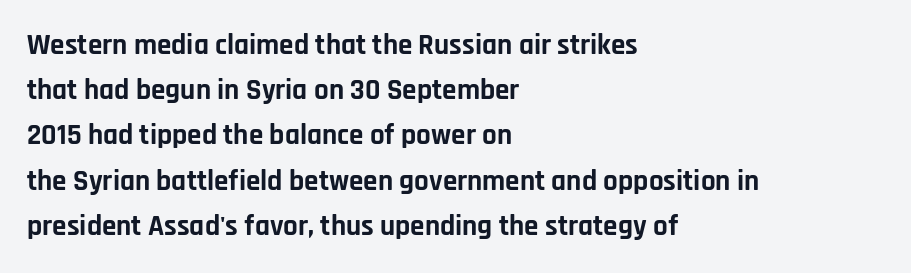
Q: Is the text bold? A: Yes.
Q: Is the text italic (slanted)? A: No, it is upright.
Q: Is the typeface a serif or a sans-serif typeface? A: Sans-serif.
Q: Is the text underlined? A: No.
Q: How is the paragraph aligned? A: Left-aligned.
Q: Is the spacing between letters normal or unusually wide? A: Normal.
Q: Is the spacing between lines tight, normal or loose? A: Normal.
Q: Width (condensed, normal, or wide)? A: Normal.
Q: Stroke contrast? A: Low.
Q: x-height? A: Large.
Q: Monospaced? A: No.
